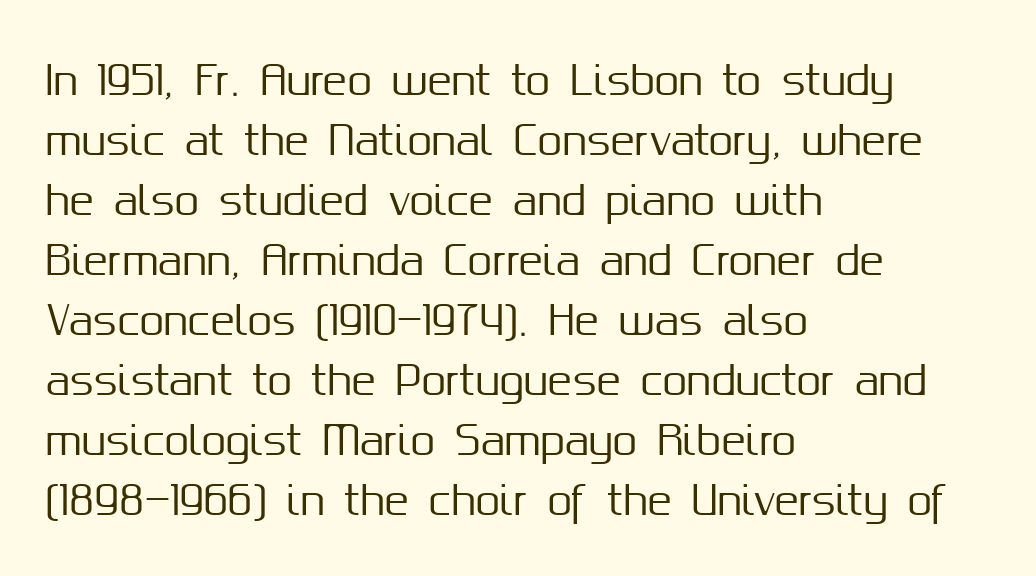
The image shows 40 px sans-serif type, upright; set left-aligned, normal line spacing (1.5x), normal letter spacing, not underlined; medium stroke contrast and a medium x-height.
